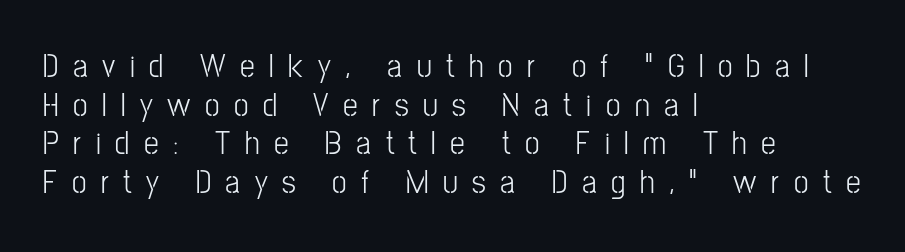
Q: Is the text bold? A: No.
Q: Is the text italic (slanted)? A: No, it is upright.
Q: Is the typeface a serif or a sans-serif typeface? A: Sans-serif.
Q: Is the text underlined? A: No.
Q: How is the paragraph aligned? A: Left-aligned.
Q: Is the spacing between letters normal or unusually wide? A: Unusually wide.
Q: Width (condensed, normal, or wide)? A: Condensed.
Q: Stroke contrast? A: Low.
Q: x-height? A: Medium.
Q: Monospaced? A: No.
